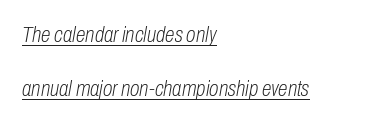
Q: Is the text bold? A: No.
Q: Is the text italic (slanted)? A: Yes, it leans right by about 10 degrees.
Q: Is the text underlined? A: Yes.
Q: How is the paragraph aligned? A: Left-aligned.
Q: Is the spacing between letters normal or unusually wide? A: Normal.
Q: Is the spacing between lines tight, normal or loose? A: Loose.
